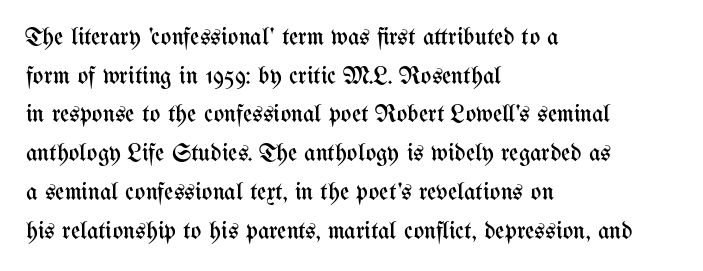
{"italic": "no", "bold": "no", "underline": "no", "align": "left", "line_spacing": "normal", "line_spacing_ratio": 1.55, "letter_spacing": "normal", "letter_spacing_em": 0.0, "glyph_px": 25}
